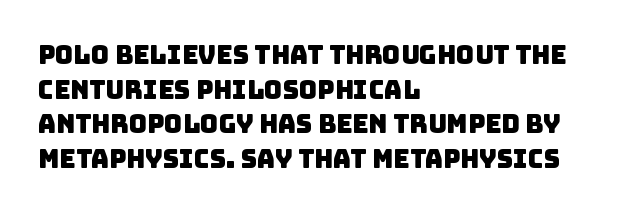
The image shows 25 px text type; set left-aligned, normal line spacing (1.39x), normal letter spacing, not underlined.
